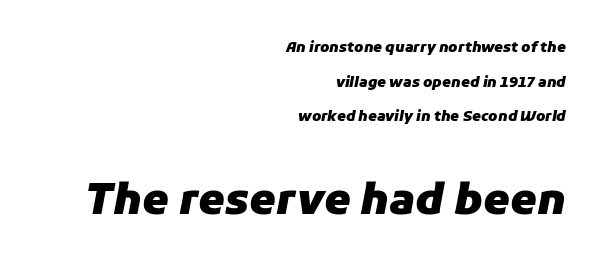
The image shows 42 px heavy type, italic (leaning right); set right-aligned, loose line spacing (2.47x), normal letter spacing, not underlined; the second (bottom) block is 3.0x larger; low stroke contrast and a medium x-height.
